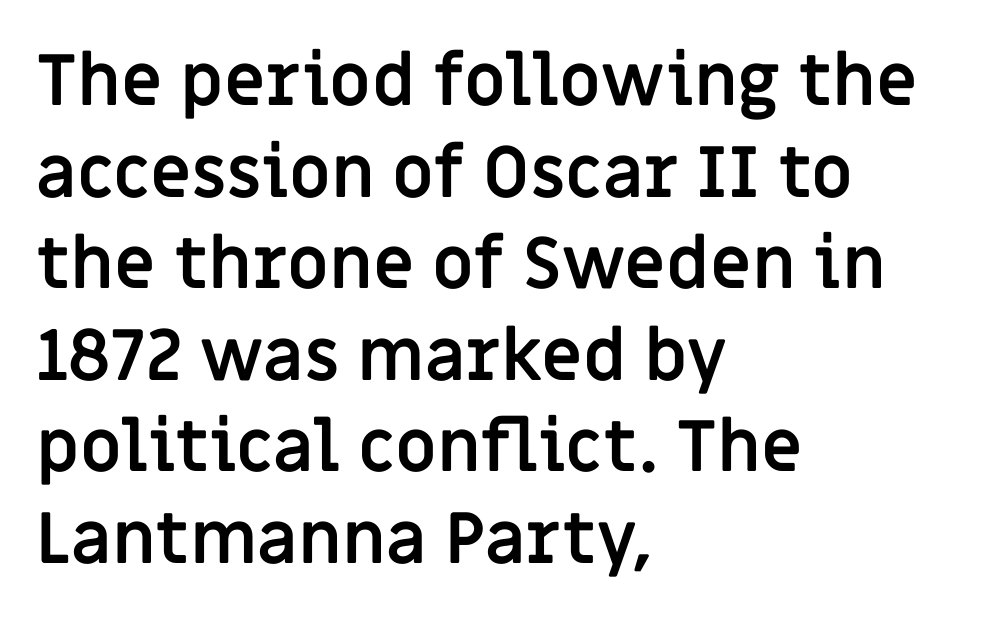
Q: Is the text bold? A: Yes.
Q: Is the text italic (slanted)? A: No, it is upright.
Q: Is the typeface a serif or a sans-serif typeface? A: Sans-serif.
Q: Is the text underlined? A: No.
Q: How is the paragraph aligned? A: Left-aligned.
Q: Is the spacing between letters normal or unusually wide? A: Normal.
Q: Is the spacing between lines tight, normal or loose? A: Normal.
Q: Width (condensed, normal, or wide)? A: Normal.
Q: Stroke contrast? A: Low.
Q: x-height? A: Large.
Q: Monospaced? A: No.
